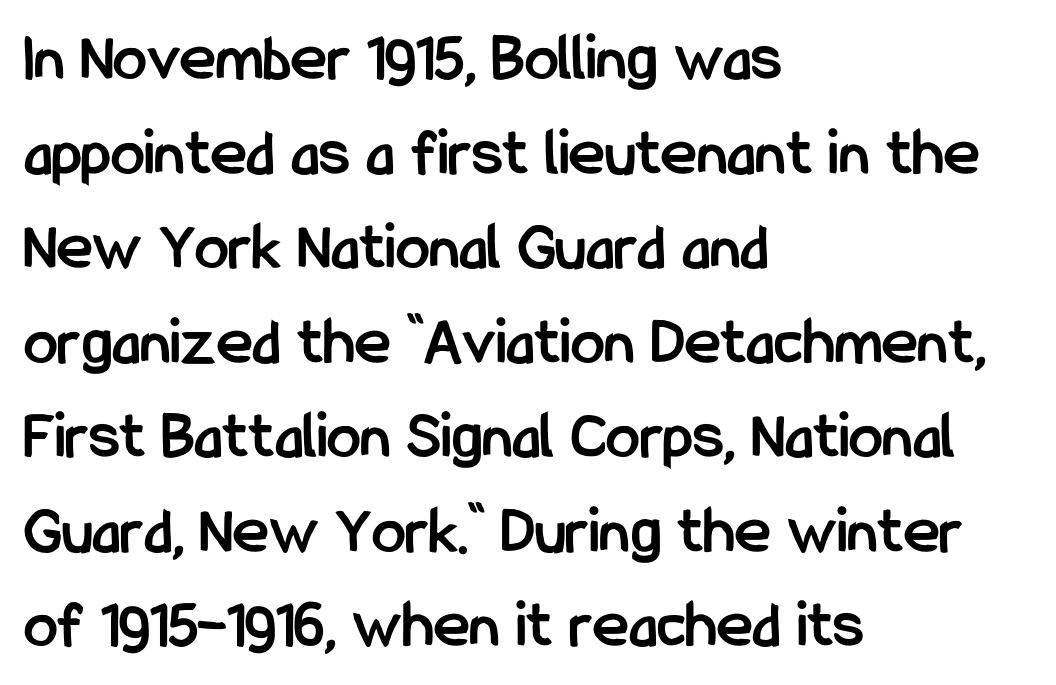
Here the designer chose a conventional face with non-uniform glyph widths. Glyph-to-glyph distance matches everyday printed text. To sum up the face: it is a sans, with no serifs. Notice how the passage keeps a crisp vertical edge on the left only.
